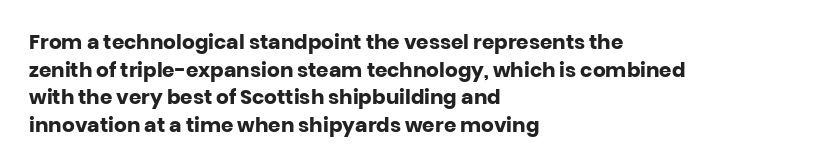
Q: Is the text bold? A: Yes.
Q: Is the text italic (slanted)? A: No, it is upright.
Q: Is the text underlined? A: No.
Q: How is the paragraph aligned? A: Left-aligned.
Q: Is the spacing between letters normal or unusually wide? A: Normal.
Q: Is the spacing between lines tight, normal or loose? A: Normal.
